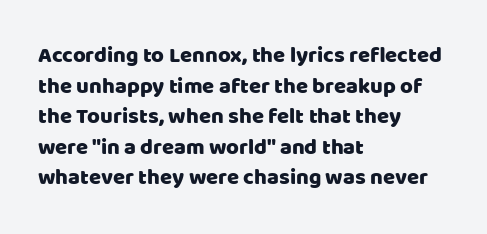
Q: Is the text italic (slanted)? A: No, it is upright.
Q: Is the text underlined? A: No.
Q: How is the paragraph aligned? A: Left-aligned.
Q: Is the spacing between letters normal or unusually wide? A: Normal.
Q: Is the spacing between lines tight, normal or loose? A: Normal.
